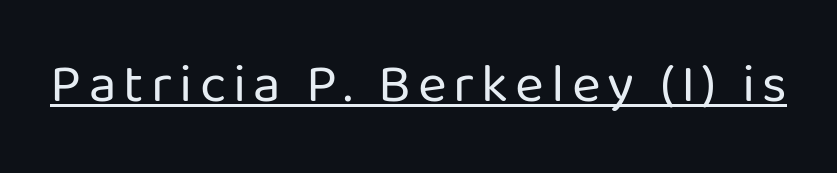
Q: Is the text bold? A: No.
Q: Is the text italic (slanted)? A: No, it is upright.
Q: Is the typeface a serif or a sans-serif typeface? A: Sans-serif.
Q: Is the text underlined? A: Yes.
Q: Width (condensed, normal, or wide)? A: Normal.
Q: Stroke contrast? A: Low.
Q: x-height? A: Medium.
Q: Monospaced? A: No.
